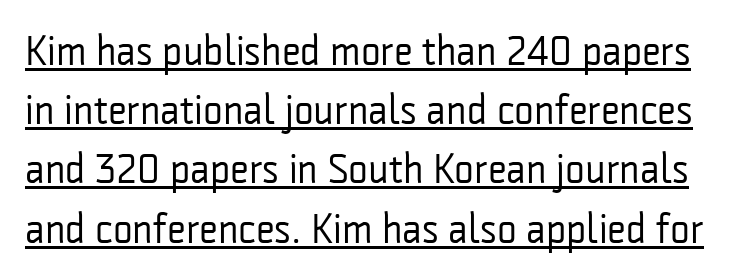
Q: Is the text bold? A: No.
Q: Is the text italic (slanted)? A: No, it is upright.
Q: Is the typeface a serif or a sans-serif typeface? A: Sans-serif.
Q: Is the text underlined? A: Yes.
Q: Is the spacing between letters normal or unusually wide? A: Normal.
Q: Is the spacing between lines tight, normal or loose? A: Normal.
Q: Width (condensed, normal, or wide)? A: Condensed.
Q: Stroke contrast? A: Low.
Q: x-height? A: Medium.
Q: Monospaced? A: No.
